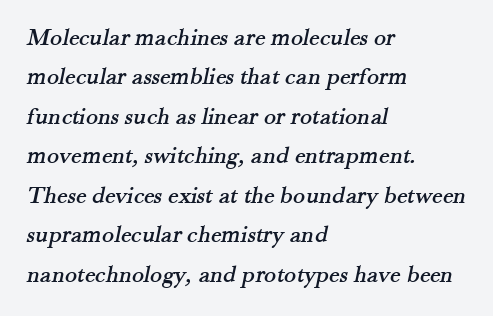
Q: Is the text underlined? A: No.
Q: How is the paragraph aligned? A: Left-aligned.
Q: Is the spacing between letters normal or unusually wide? A: Normal.
Q: Is the spacing between lines tight, normal or loose? A: Normal.
